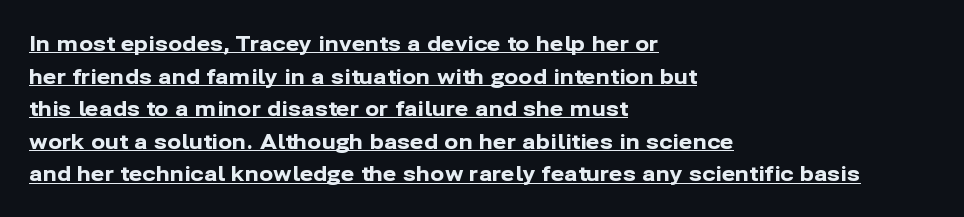
Q: Is the text bold? A: Yes.
Q: Is the text italic (slanted)? A: No, it is upright.
Q: Is the text underlined? A: Yes.
Q: How is the paragraph aligned? A: Left-aligned.
Q: Is the spacing between letters normal or unusually wide? A: Normal.
Q: Is the spacing between lines tight, normal or loose? A: Normal.
